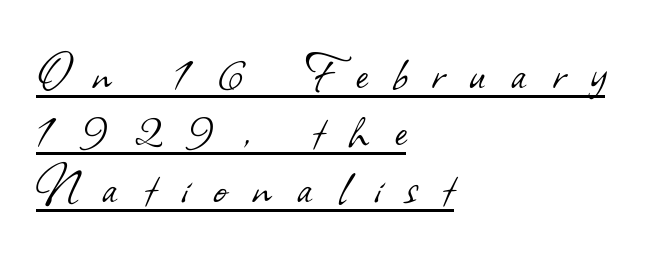
{"serif": "no", "bold": "no", "weight": "light", "width": "normal", "stroke_contrast": "low", "x_height": "small", "monospaced": "no", "underline": "yes", "align": "left", "line_spacing": "tight", "line_spacing_ratio": 1.0, "letter_spacing": "wide", "letter_spacing_em": 0.45, "glyph_px": 57}
